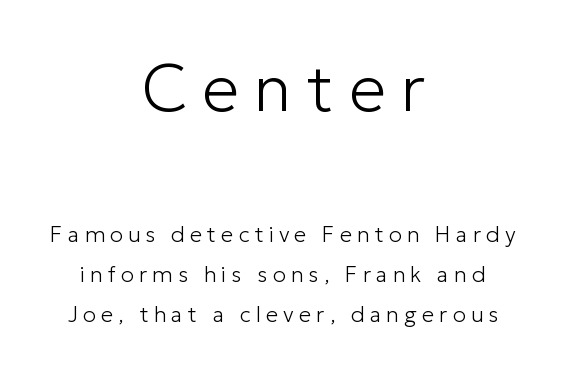
The image shows 66 px light sans-serif type, upright; set centered, line spacing 1.83x, unusually wide letter spacing (+0.23 em), not underlined; the first (top) block is 3.0x larger; low stroke contrast and a medium x-height.
